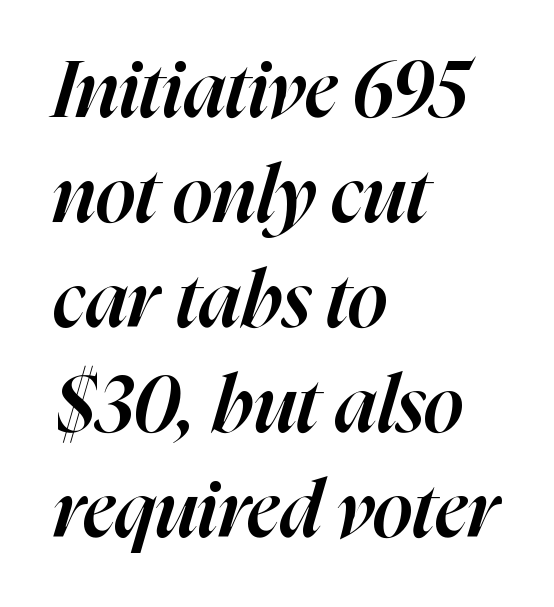
The strip under each line holds only bare page. One glance says typical: line gaps are just what's usual. Each line starts at the same left margin while the right side varies. The font's italic variant was chosen for this text. Spacing verdict: proportional, widths tailored to each character.
